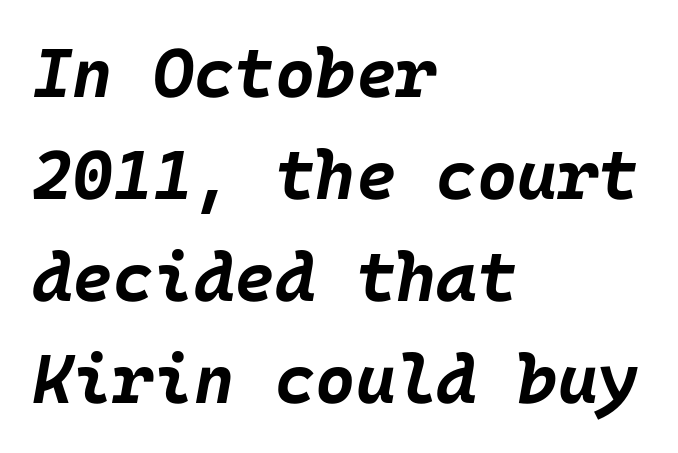
Emphasis-style slanted type is in use. Visually the block forms a straight wall on the left and a jagged coastline on the right. The letters sit at their default tracking, neither squeezed nor spread. The zone under the glyphs is completely vacant.
